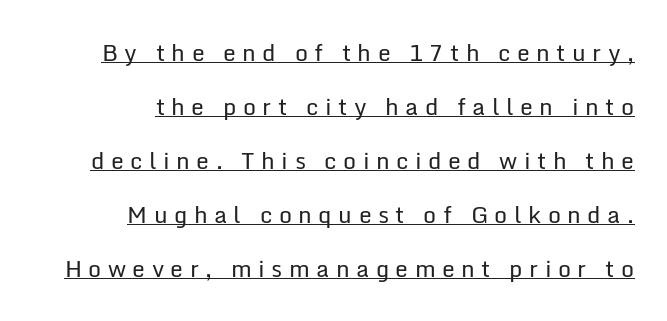
{"italic": "no", "bold": "no", "underline": "yes", "align": "right", "line_spacing": "loose", "line_spacing_ratio": 2.35, "letter_spacing": "wide", "letter_spacing_em": 0.28, "glyph_px": 23}
